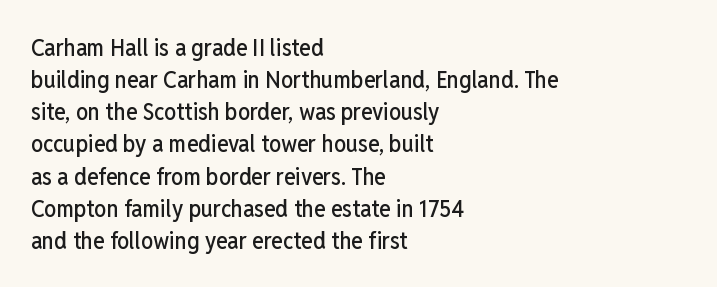
{"italic": "no", "underline": "no", "align": "left", "line_spacing": "normal", "line_spacing_ratio": 1.34, "letter_spacing": "normal", "letter_spacing_em": 0.0, "glyph_px": 24}
